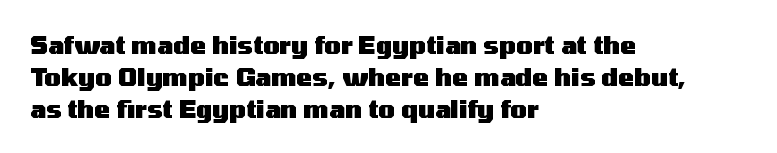
Q: Is the text bold? A: Yes.
Q: Is the text italic (slanted)? A: No, it is upright.
Q: Is the text underlined? A: No.
Q: How is the paragraph aligned? A: Left-aligned.
Q: Is the spacing between letters normal or unusually wide? A: Normal.
Q: Is the spacing between lines tight, normal or loose? A: Normal.
